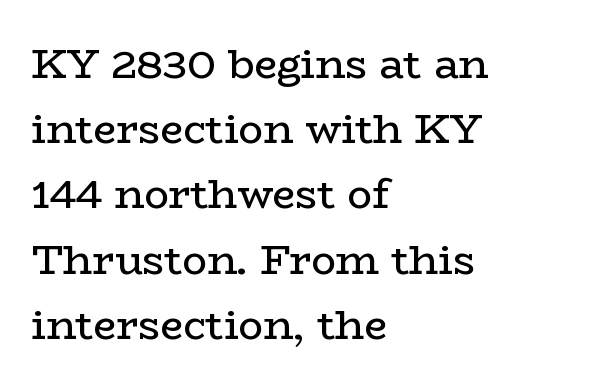
Q: Is the text bold? A: No.
Q: Is the text italic (slanted)? A: No, it is upright.
Q: Is the typeface a serif or a sans-serif typeface? A: Serif.
Q: Is the text underlined? A: No.
Q: How is the paragraph aligned? A: Left-aligned.
Q: Is the spacing between letters normal or unusually wide? A: Normal.
Q: Is the spacing between lines tight, normal or loose? A: Normal.
Q: Width (condensed, normal, or wide)? A: Wide.
Q: Stroke contrast? A: Low.
Q: x-height? A: Medium.
Q: Monospaced? A: No.
